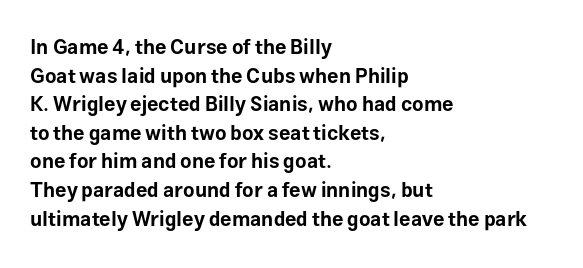
This sample uses an upright cut, with every glyph sitting square on the baseline. Only glyphs here, with clear space below each row. Visually the block forms a straight wall on the left and a jagged coastline on the right. Its strokes are broad and dark, the hallmark of bold type. This block has exactly the height ordinary leading produces. The passage shown has conventional tracking throughout.
